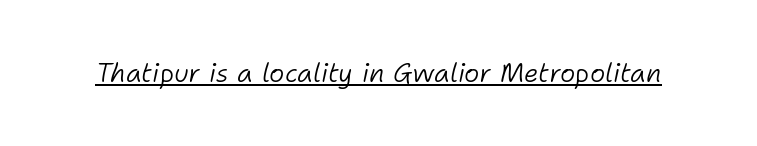
The image shows 26 px text type, italic (leaning right); set normal letter spacing, underlined.
